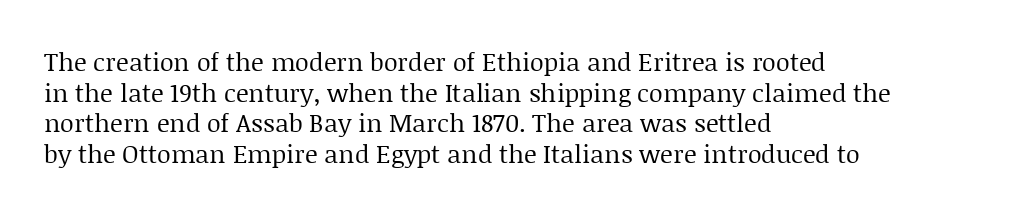
The image shows 25 px text type, upright; set left-aligned, line spacing 1.23x, normal letter spacing, not underlined.
